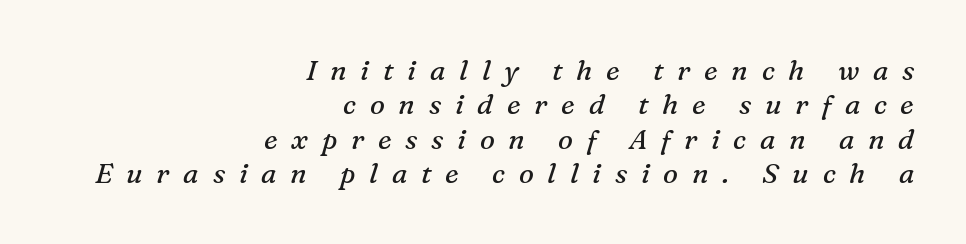
The image shows 28 px regular-weight serif type, italic (leaning right); set right-aligned, line spacing 1.23x, unusually wide letter spacing (+0.49 em), not underlined; medium stroke contrast and a medium x-height.
